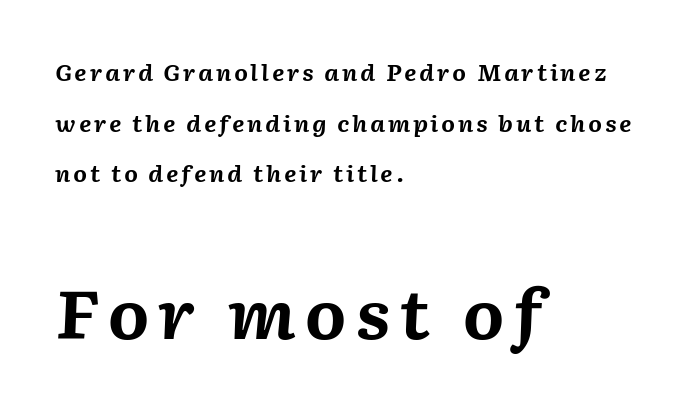
Q: Is the text bold? A: Yes.
Q: Is the text italic (slanted)? A: Yes, it leans right by about 2 degrees.
Q: Is the text underlined? A: No.
Q: How is the paragraph aligned? A: Left-aligned.
Q: Is the spacing between lines tight, normal or loose? A: Loose.
Q: Which block of text is set in a larger size, the first (top) or the second (bottom)? A: The second (bottom) one.
Q: Width (condensed, normal, or wide)? A: Normal.
Q: Stroke contrast? A: Medium.
Q: x-height? A: Medium.
Q: Monospaced? A: No.
